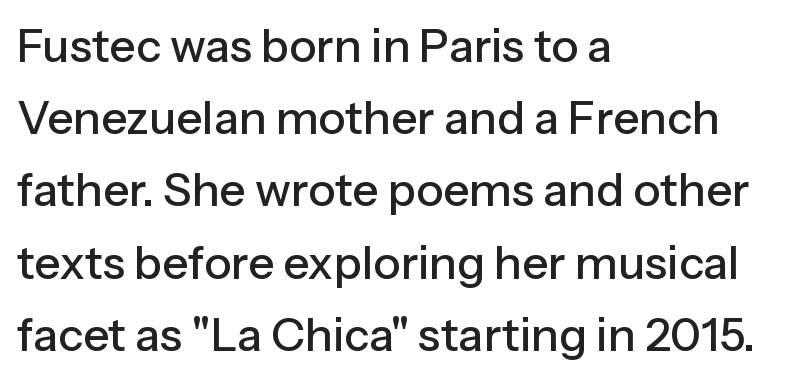
The image shows 46 px sans-serif type, upright; set left-aligned, normal line spacing (1.57x), normal letter spacing, not underlined; low stroke contrast and a medium x-height.
